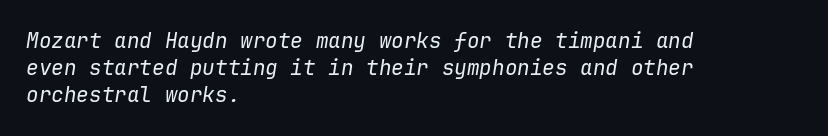
{"italic": "yes", "lean": "right", "slant_degrees": 9, "bold": "no", "underline": "no", "align": "left", "line_spacing": "normal", "line_spacing_ratio": 1.29, "letter_spacing": "normal", "letter_spacing_em": 0.0, "glyph_px": 21}
